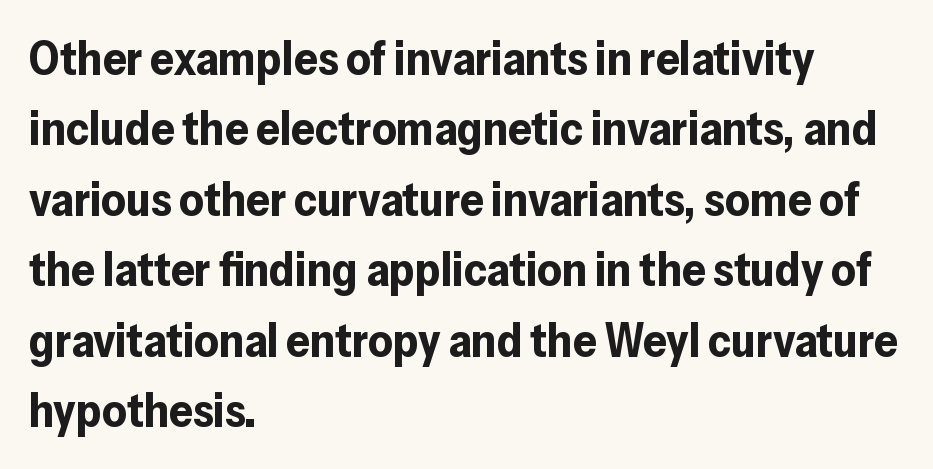
{"serif": "no", "italic": "no", "bold": "yes", "weight": "bold", "width": "normal", "stroke_contrast": "low", "x_height": "medium", "monospaced": "no", "underline": "no", "align": "left", "line_spacing": "normal", "line_spacing_ratio": 1.5, "letter_spacing": "normal", "letter_spacing_em": 0.0, "glyph_px": 47}
